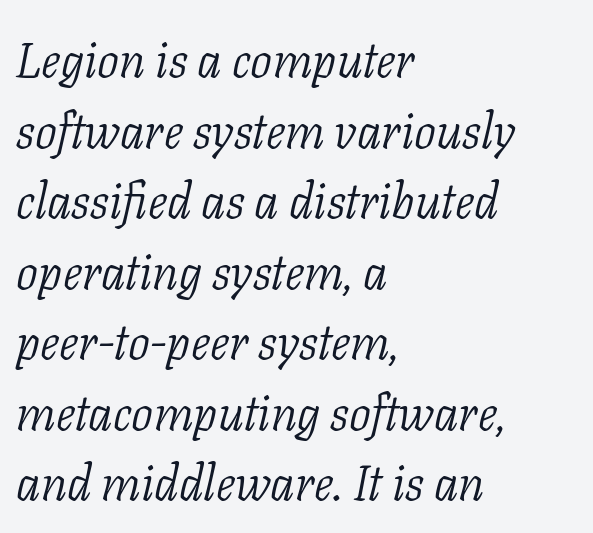
Q: Is the text bold? A: No.
Q: Is the text italic (slanted)? A: Yes, it leans right by about 11 degrees.
Q: Is the typeface a serif or a sans-serif typeface? A: Serif.
Q: Is the text underlined? A: No.
Q: How is the paragraph aligned? A: Left-aligned.
Q: Is the spacing between letters normal or unusually wide? A: Normal.
Q: Is the spacing between lines tight, normal or loose? A: Normal.
Q: Width (condensed, normal, or wide)? A: Normal.
Q: Stroke contrast? A: Low.
Q: x-height? A: Medium.
Q: Monospaced? A: No.
